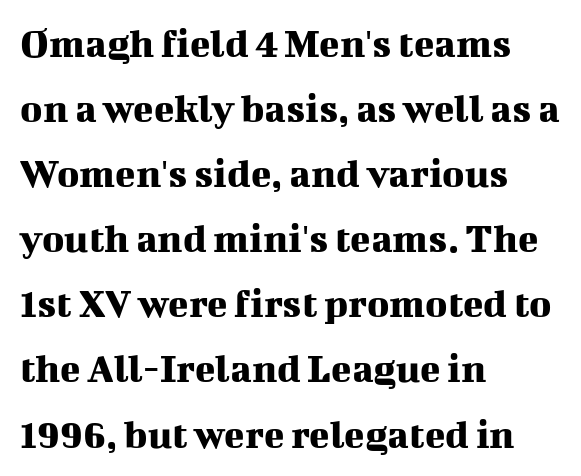
{"serif": "yes", "italic": "no", "width": "normal", "stroke_contrast": "medium", "x_height": "medium", "monospaced": "no", "underline": "no", "align": "left", "line_spacing": "normal", "line_spacing_ratio": 1.55, "letter_spacing": "normal", "letter_spacing_em": 0.0, "glyph_px": 42}
